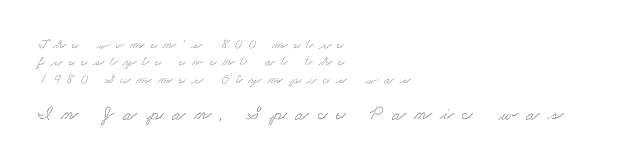
Q: Is the text underlined? A: No.
Q: How is the paragraph aligned? A: Left-aligned.
Q: Is the spacing between letters normal or unusually wide? A: Unusually wide.
Q: Which block of text is set in a larger size, the first (top) or the second (bottom)? A: The second (bottom) one.
